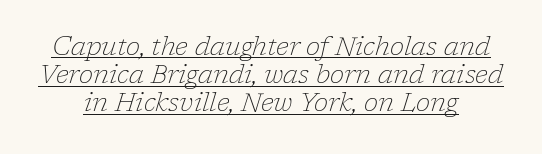
The face used here appears with an underline applied. No letter is thick-stroked: the sample isn't bold. The tracking reads as untouched default to a designer's eye. Characters are canted at an angle relative to the baseline's perpendicular. These lines stack symmetrically, like a column narrowing and widening about its center.
